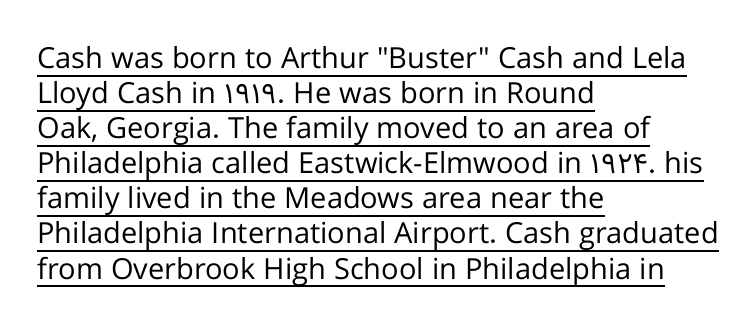
{"serif": "no", "italic": "no", "bold": "no", "weight": "regular", "width": "normal", "stroke_contrast": "low", "x_height": "medium", "monospaced": "no", "underline": "yes", "align": "left", "line_spacing_ratio": 1.21, "letter_spacing": "normal", "letter_spacing_em": 0.0, "glyph_px": 29}
